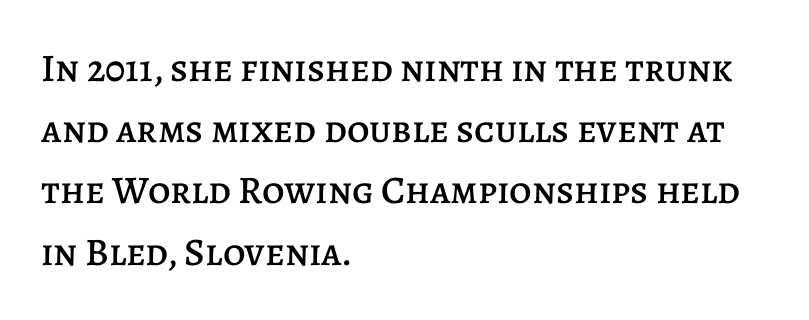
This rendering leaves character spacing at its baseline value. The space between consecutive lines is moderate. Note the varied advance widths — an 'i' is clearly narrower than an 'm'. The lettering stays uniformly vertical, giving the passage a roman look. Underline: absent. Casual observation: everything's shoved over to the left.
